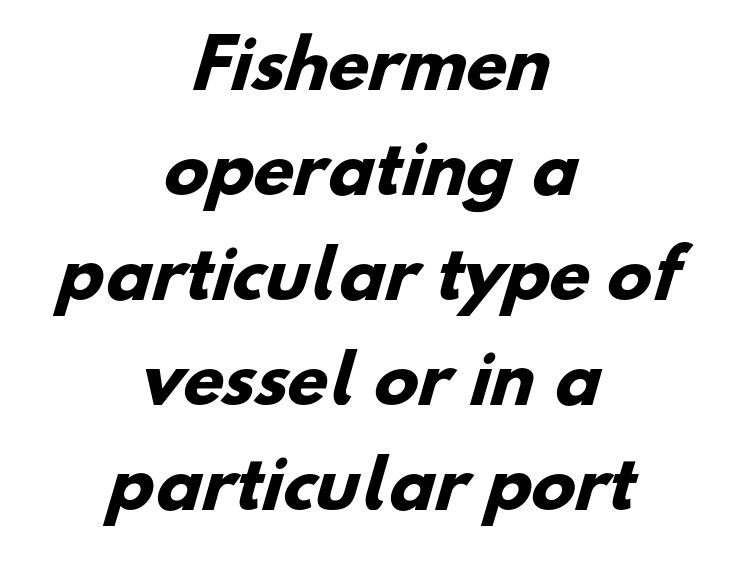
Q: Is the text bold? A: Yes.
Q: Is the typeface a serif or a sans-serif typeface? A: Sans-serif.
Q: Is the text underlined? A: No.
Q: How is the paragraph aligned? A: Centered.
Q: Is the spacing between letters normal or unusually wide? A: Normal.
Q: Is the spacing between lines tight, normal or loose? A: Normal.
Q: Width (condensed, normal, or wide)? A: Normal.
Q: Stroke contrast? A: Low.
Q: x-height? A: Small.
Q: Monospaced? A: No.
